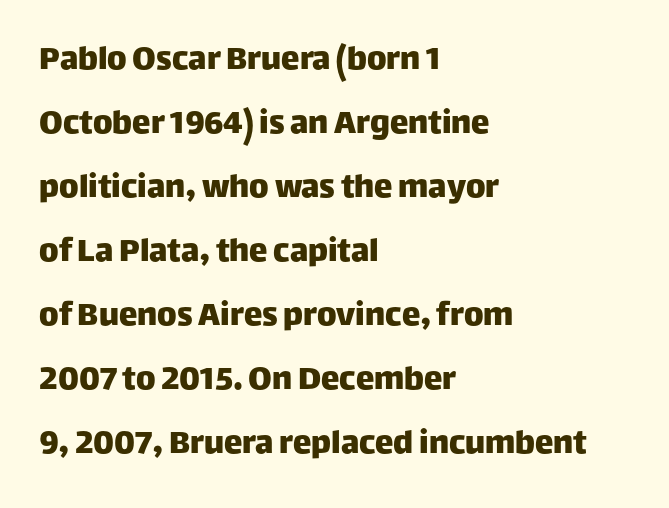
Q: Is the text italic (slanted)? A: No, it is upright.
Q: Is the typeface a serif or a sans-serif typeface? A: Sans-serif.
Q: Is the text underlined? A: No.
Q: How is the paragraph aligned? A: Left-aligned.
Q: Is the spacing between letters normal or unusually wide? A: Normal.
Q: Width (condensed, normal, or wide)? A: Normal.
Q: Stroke contrast? A: Low.
Q: x-height? A: Large.
Q: Monospaced? A: No.
